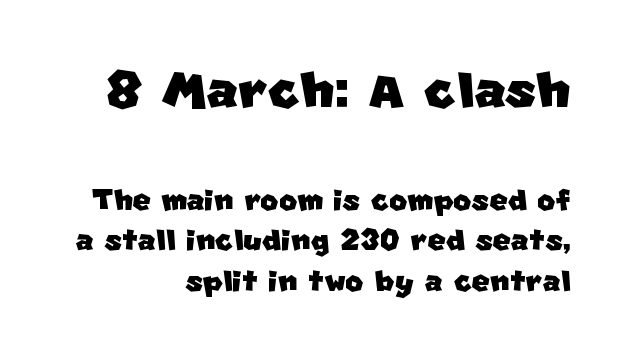
The image shows 69 px sans-serif type; set right-aligned, tight line spacing (1.03x), normal letter spacing, not underlined; the first (top) block is 1.77x larger; low stroke contrast and a large x-height.
